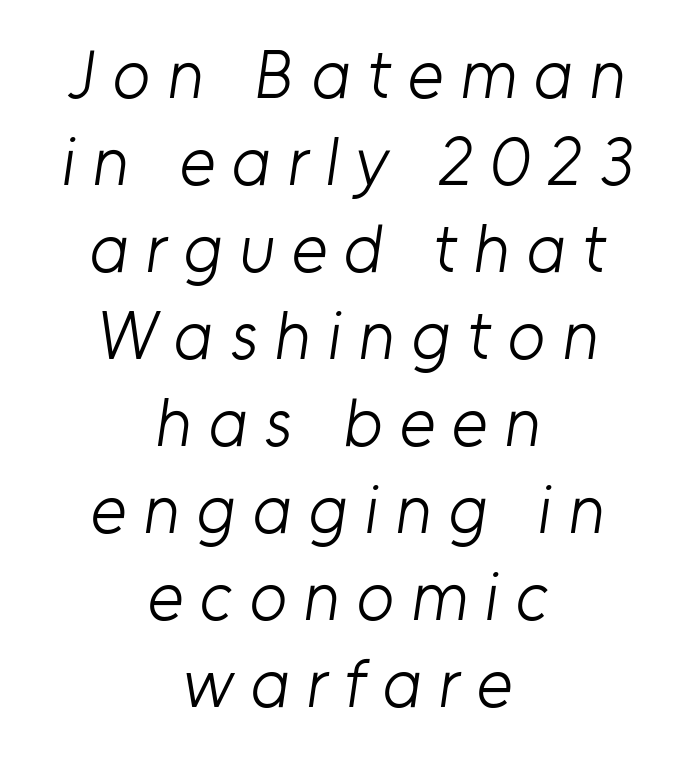
Q: Is the text bold? A: No.
Q: Is the typeface a serif or a sans-serif typeface? A: Sans-serif.
Q: Is the text underlined? A: No.
Q: How is the paragraph aligned? A: Centered.
Q: Is the spacing between letters normal or unusually wide? A: Unusually wide.
Q: Is the spacing between lines tight, normal or loose? A: Normal.
Q: Width (condensed, normal, or wide)? A: Normal.
Q: Stroke contrast? A: Low.
Q: x-height? A: Medium.
Q: Monospaced? A: No.
